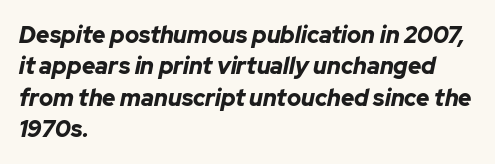
The image shows 23 px bold type, italic (leaning right); set left-aligned, normal line spacing (1.36x), normal letter spacing, not underlined.
